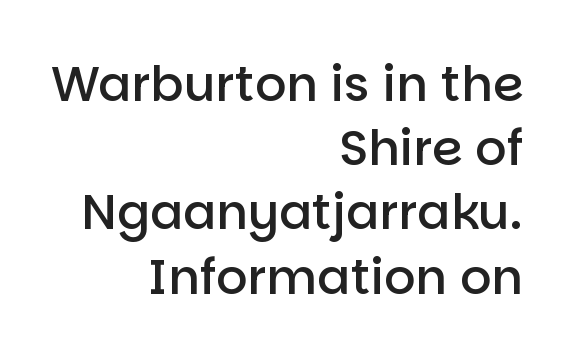
A somewhat darkened texture: the type is semibold rather than bold. Regarding serifs, this sample does without them. The compositor pushed each line to the right boundary. The face used here is rendered with its standard letterfit.
